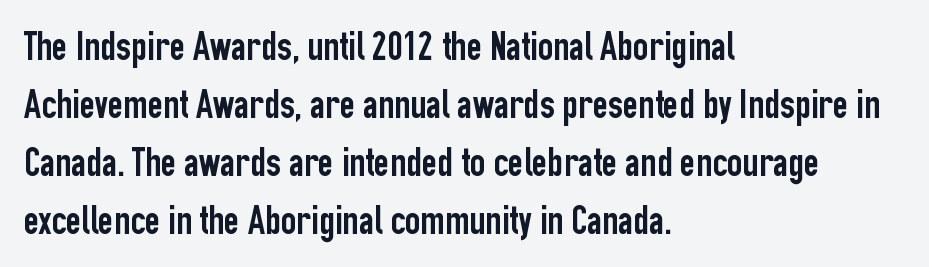
Interline gaps are of average width in this sample. Observe the absence of serifs on each vertical stroke in this sample. Quick note: underline off. In terms of letterspacing, this is plain default setting. Left-aligned paragraph, ragged on the right. Notice how the stems are strictly vertical — no italics here.
